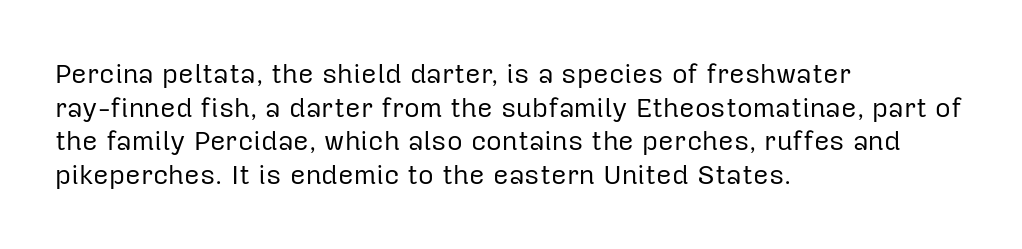
The image shows 27 px text type, upright; set left-aligned, normal line spacing (1.25x), normal letter spacing, not underlined.
